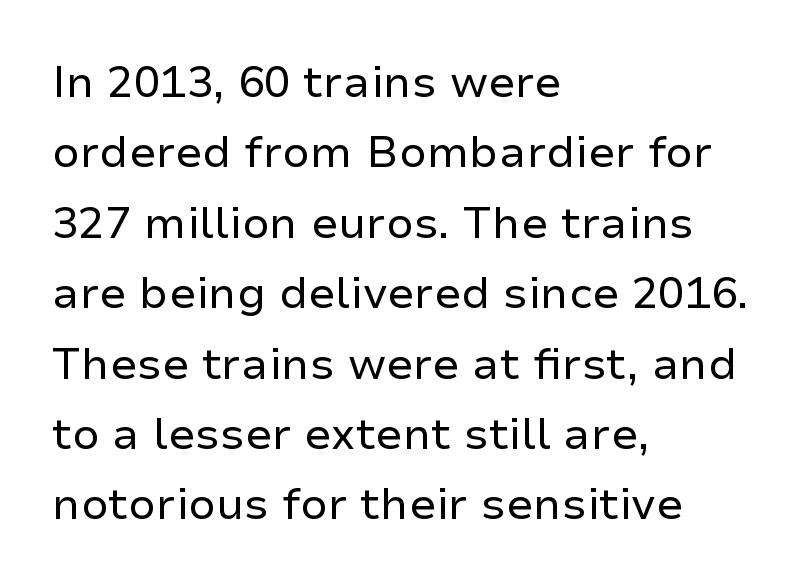
Descenders are the only things crossing below the line. Letters have the restrained weight of plain body copy at most. Spacing verdict: proportional, widths tailored to each character. These lines stack with their left ends in a neat column.
